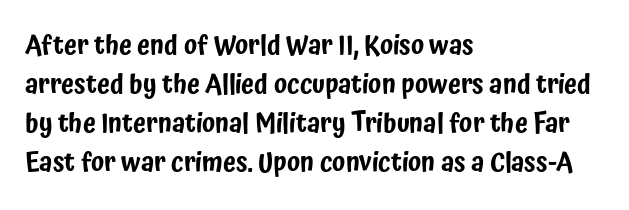
Q: Is the text italic (slanted)? A: No, it is upright.
Q: Is the text underlined? A: No.
Q: How is the paragraph aligned? A: Left-aligned.
Q: Is the spacing between letters normal or unusually wide? A: Normal.
Q: Is the spacing between lines tight, normal or loose? A: Normal.
